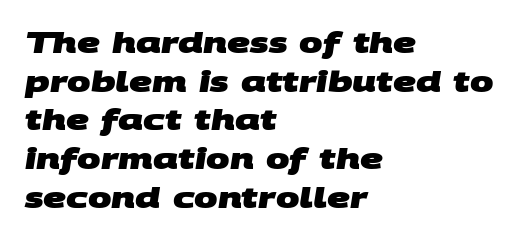
Plenty of ink on the page — the face is bold. The leading is moderate, giving the passage an even texture. A typesetter would call this proportional, since set widths differ per character. The lines in this sample share a left origin and differ only in where they stop.
